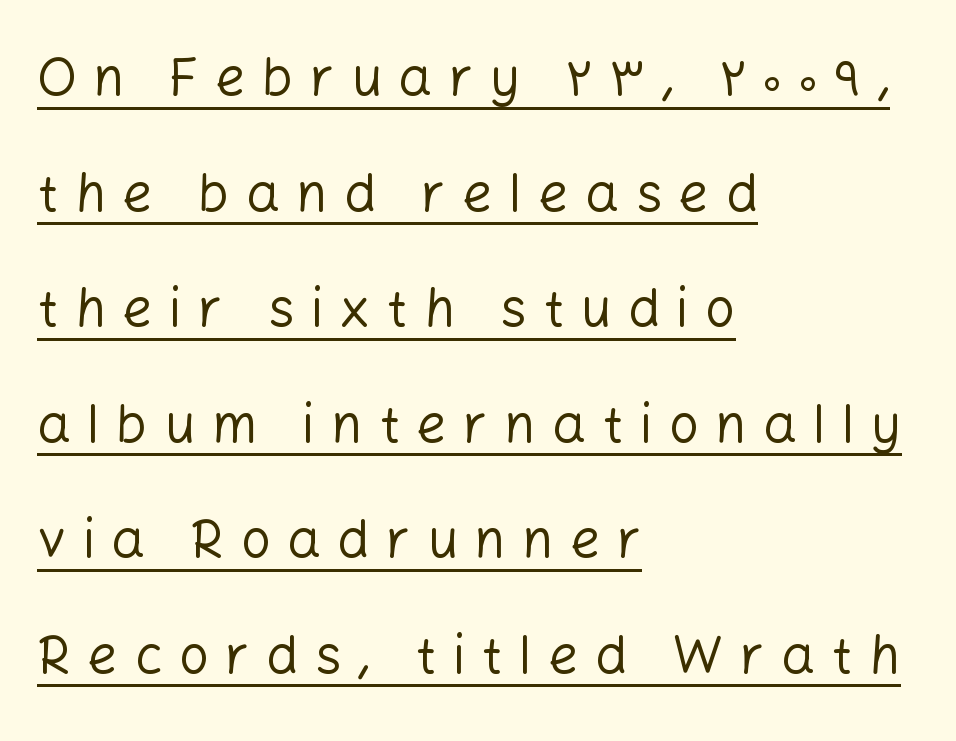
Characters follow at a spacing far wider than the type designer built in. The letters carry no serifs — their stems end cleanly without finishing strokes. In terms of leading, this rendering errs on the spacious side. These lines were composed using upright roman letters. Stroke mass is kept to a normal reading level or below.
